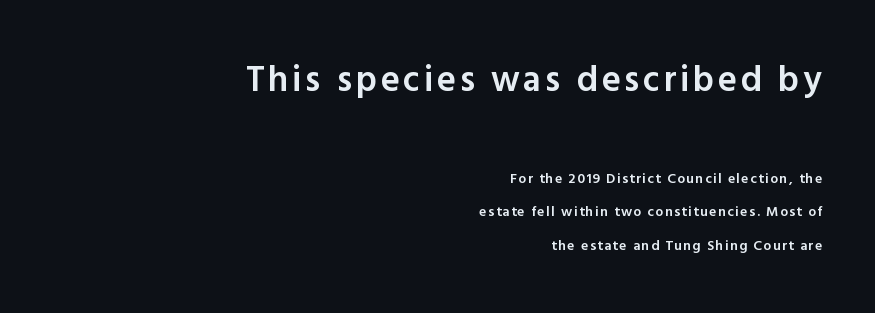
Q: Is the text bold? A: Semi-bold.
Q: Is the text italic (slanted)? A: No, it is upright.
Q: Is the typeface a serif or a sans-serif typeface? A: Sans-serif.
Q: Is the text underlined? A: No.
Q: How is the paragraph aligned? A: Right-aligned.
Q: Is the spacing between lines tight, normal or loose? A: Loose.
Q: Which block of text is set in a larger size, the first (top) or the second (bottom)? A: The first (top) one.
Q: Width (condensed, normal, or wide)? A: Normal.
Q: x-height? A: Medium.
Q: Monospaced? A: No.
